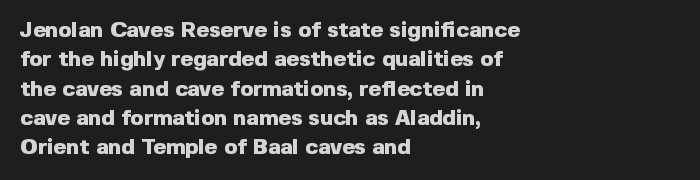
Q: Is the text bold? A: Yes.
Q: Is the text italic (slanted)? A: No, it is upright.
Q: Is the text underlined? A: No.
Q: How is the paragraph aligned? A: Left-aligned.
Q: Is the spacing between letters normal or unusually wide? A: Normal.
Q: Is the spacing between lines tight, normal or loose? A: Normal.
